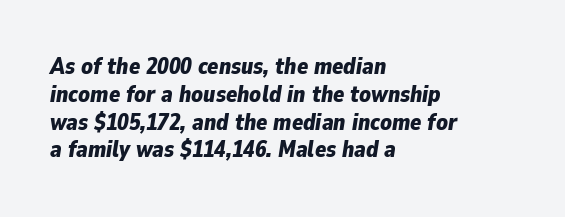
Bare-footed words on every line. The setting favours the left margin, as ordinary paragraphs usually do. Heavy-handed strokes throughout: this text is bold. Letter spacing: default. If you drew a line through each stem, it would be angled.
